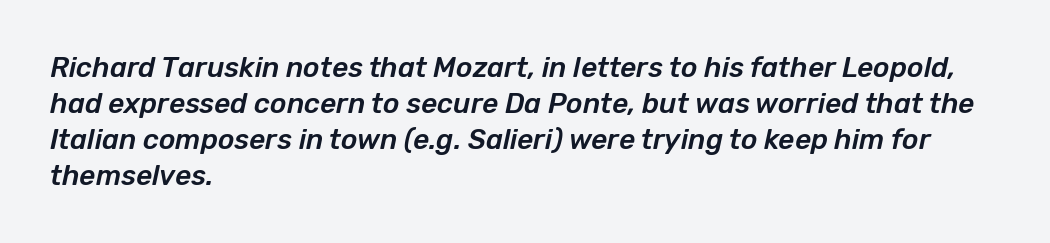
This rendering features lettering with no underline. Caption: multi-line text, flush left, ragged right. Words appear dense and cohesive because spacing is normal. Notice how the stems are inclined rather than vertical — that's the hallmark of italics.
